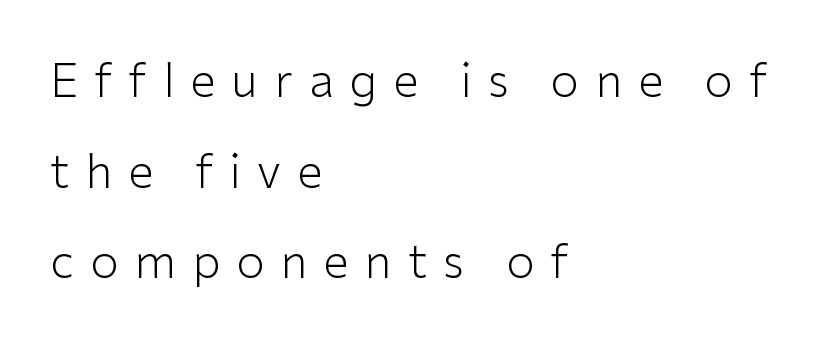
The image shows 46 px light sans-serif type, upright; set left-aligned, loose line spacing (1.97x), unusually wide letter spacing (+0.35 em), not underlined; low stroke contrast and a medium x-height.
